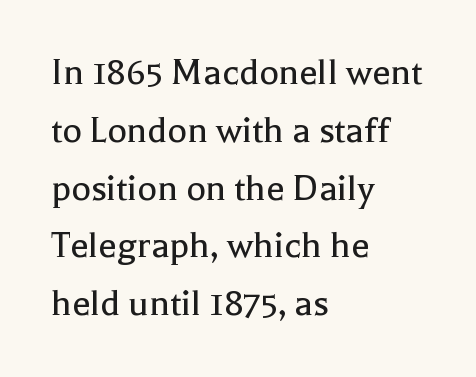
Is the type heavy? It reads as light-to-regular instead. Little horizontal feet cap the strokes, marking this as serif type. Baseline-to-baseline distance is the conventional proportion of letter height. These lines stack with their left ends in a neat column. Check the space under the baseline: it is left empty.
